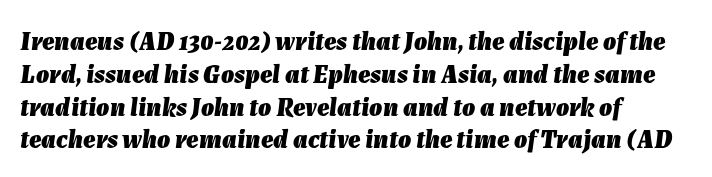
{"italic": "yes", "lean": "right", "slant_degrees": 7, "bold": "yes", "underline": "no", "align": "left", "line_spacing": "normal", "line_spacing_ratio": 1.26, "letter_spacing": "normal", "letter_spacing_em": 0.0, "glyph_px": 26}
